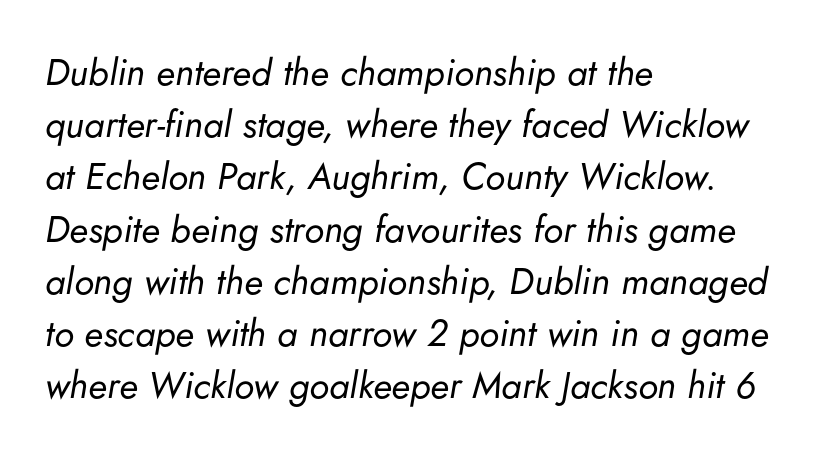
Quick note: underline off. Which margin do the lines hug? The left one — the right edge is uneven. Weight: regular or lighter. Normally led — the rows are evenly, conventionally spaced.
